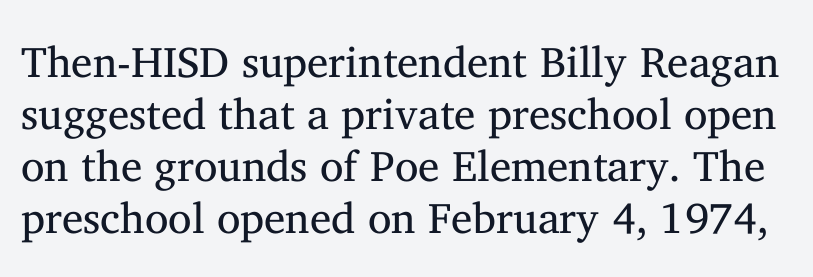
A roman cut, with each character standing at attention. Each stroke keeps to a modest, everyday thickness or less. Each row of text sits above clean, open space. The letters advance in unequal steps, a hallmark of proportional type.
